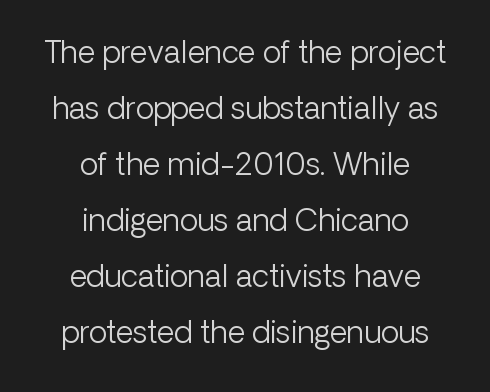
These glyphs show unthickened strokes, regular width or finer. The passage shown is typed in a proportional face where columns would drift. This is roman type, the default non-slanted kind. Only glyphs here, with clear space below each row.
